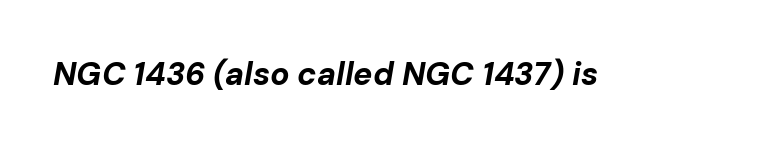
{"italic": "yes", "lean": "right", "slant_degrees": 10, "bold": "yes", "weight": "bold", "width": "normal", "stroke_contrast": "low", "x_height": "medium", "monospaced": "no", "underline": "no", "letter_spacing": "normal", "letter_spacing_em": 0.0, "glyph_px": 32}
